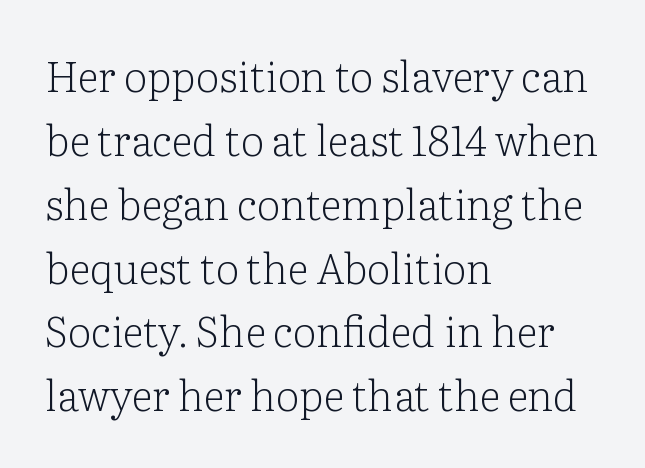
The image shows 42 px light serif type, upright; set left-aligned, normal line spacing (1.52x), normal letter spacing, not underlined; low stroke contrast and a medium x-height.
